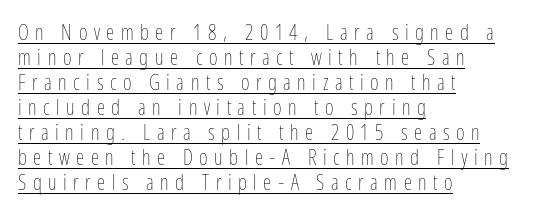
{"italic": "no", "bold": "no", "underline": "yes", "align": "left", "line_spacing_ratio": 1.19, "letter_spacing": "wide", "letter_spacing_em": 0.31, "glyph_px": 21}
